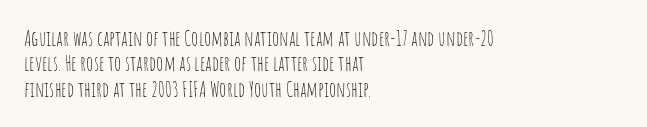
A bare baseline throughout the passage. Line beginnings align vertically; line endings do not. This sample uses plain, unmodified letter spacing. Posture: straight, roman, zero tilt. Is this a heavy cut? Hardly; it is regular or lighter.
